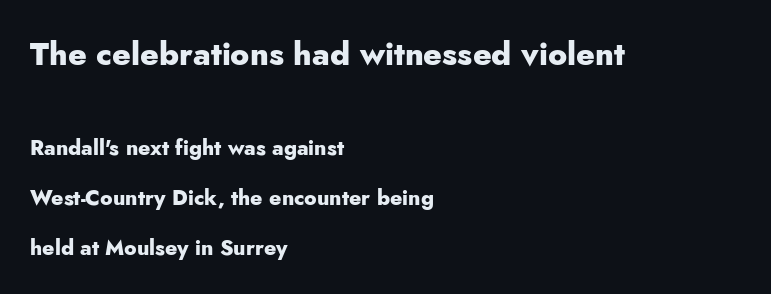
This sample uses a sans-serif face. Does the weight exceed regular? Yes, all the way to bold. Summary of vertical rhythm: relaxed, with wide interline spacing. Character widths vary here, with narrow letters taking less room than wide ones. This rendering features lettering with no underline. Nothing unusual about the tracking: characters are spaced as the font intends.
